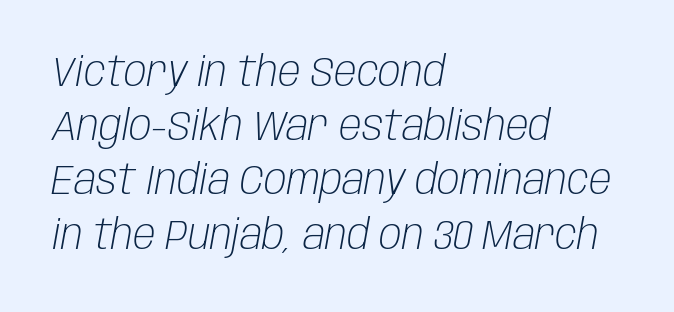
The image shows 42 px light, condensed type, italic (leaning right); set left-aligned, normal line spacing (1.29x), normal letter spacing, not underlined; low stroke contrast and a large x-height.
